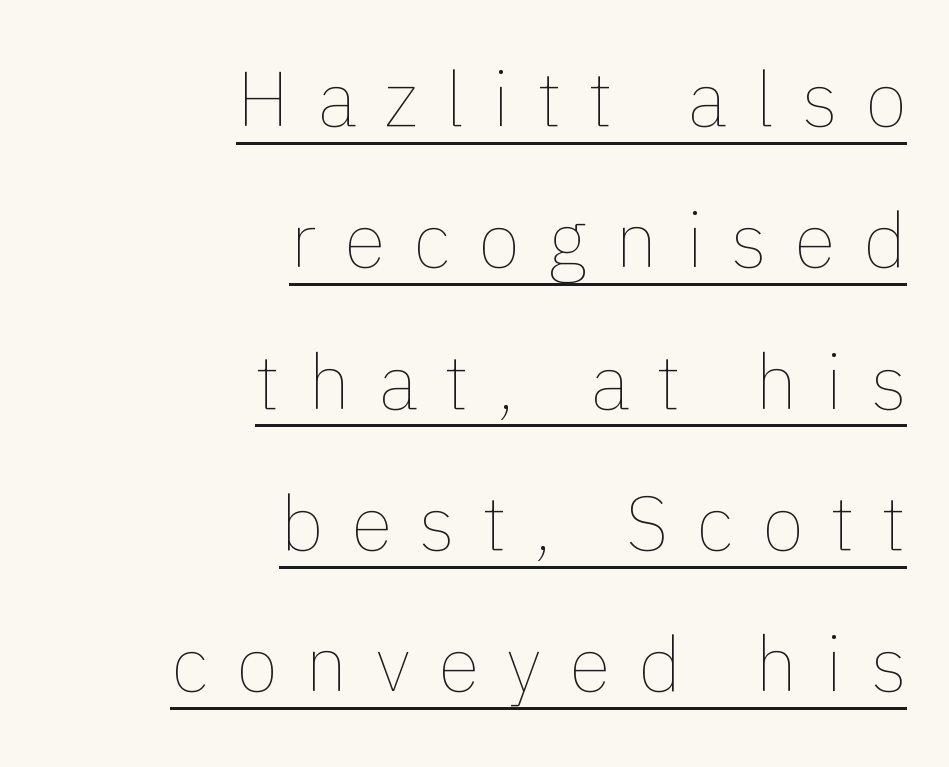
The image shows 76 px thin type, upright; set right-aligned, line spacing 1.86x, unusually wide letter spacing (+0.37 em), underlined; low stroke contrast and a medium x-height.
